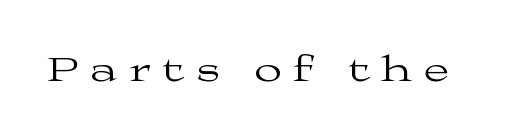
The image shows 36 px regular-weight, wide serif type, upright; set unusually wide letter spacing (+0.35 em), not underlined; medium stroke contrast and a medium x-height.
